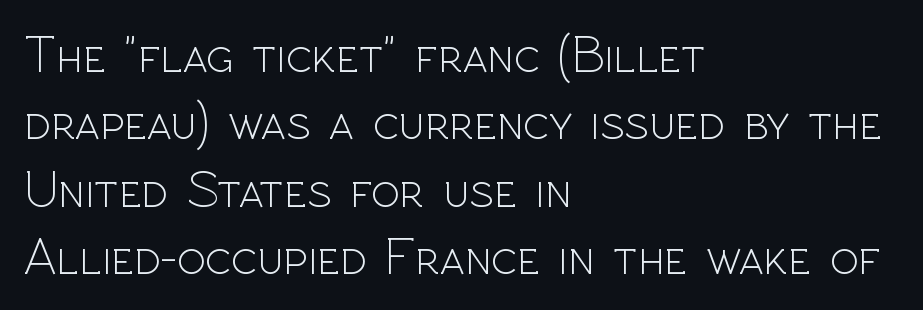
Q: Is the text bold? A: No.
Q: Is the text italic (slanted)? A: No, it is upright.
Q: Is the typeface a serif or a sans-serif typeface? A: Sans-serif.
Q: Is the text underlined? A: No.
Q: How is the paragraph aligned? A: Left-aligned.
Q: Is the spacing between letters normal or unusually wide? A: Normal.
Q: Is the spacing between lines tight, normal or loose? A: Normal.
Q: Width (condensed, normal, or wide)? A: Normal.
Q: x-height? A: Medium.
Q: Monospaced? A: No.
